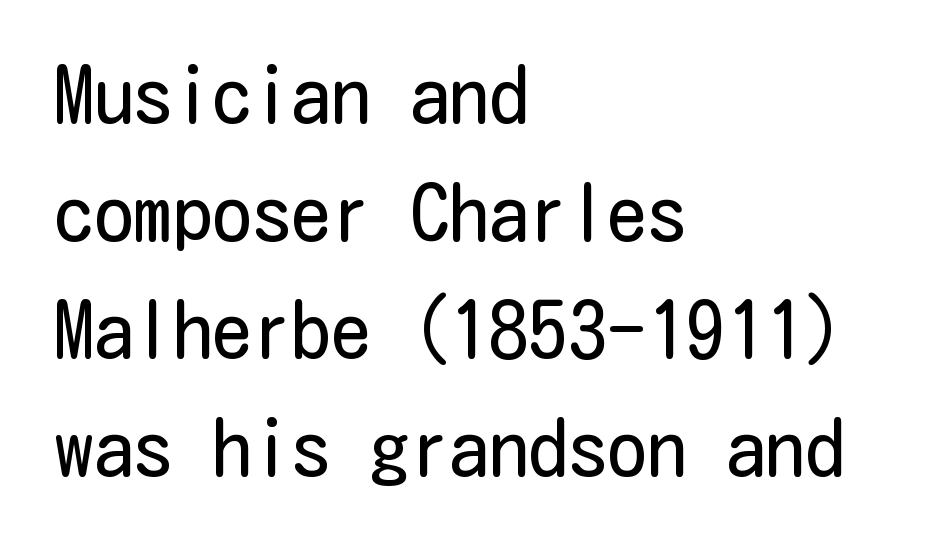
Q: Is the text bold? A: No.
Q: Is the text italic (slanted)? A: No, it is upright.
Q: Is the typeface a serif or a sans-serif typeface? A: Sans-serif.
Q: Is the text underlined? A: No.
Q: How is the paragraph aligned? A: Left-aligned.
Q: Is the spacing between letters normal or unusually wide? A: Normal.
Q: Is the spacing between lines tight, normal or loose? A: Normal.
Q: Width (condensed, normal, or wide)? A: Condensed.
Q: Stroke contrast? A: Low.
Q: x-height? A: Medium.
